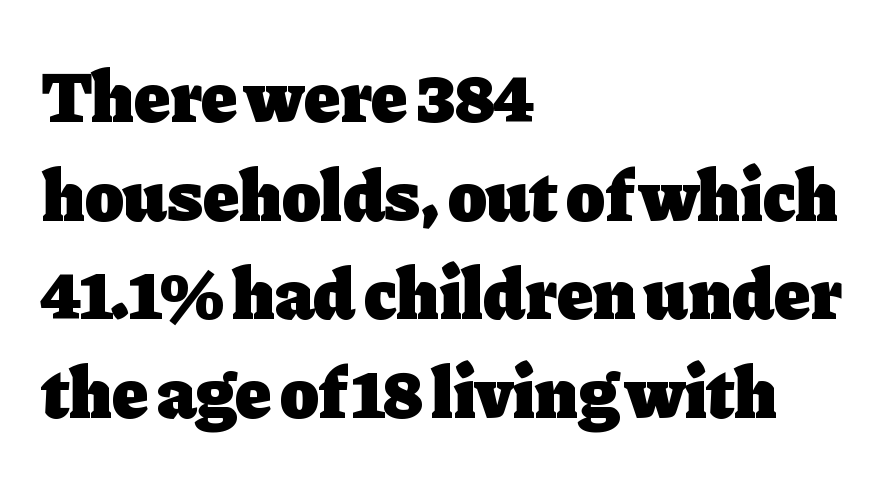
{"serif": "yes", "italic": "no", "bold": "yes", "weight": "heavy", "width": "normal", "stroke_contrast": "low", "x_height": "medium", "monospaced": "no", "underline": "no", "align": "left", "line_spacing": "normal", "line_spacing_ratio": 1.37, "letter_spacing": "normal", "letter_spacing_em": 0.0, "glyph_px": 72}
